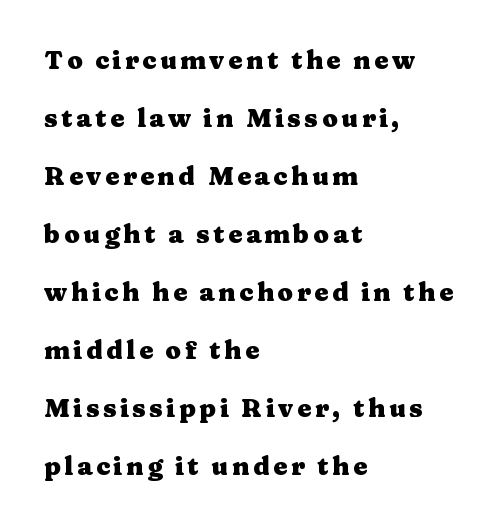
Q: Is the text bold? A: Yes.
Q: Is the text italic (slanted)? A: No, it is upright.
Q: Is the text underlined? A: No.
Q: How is the paragraph aligned? A: Left-aligned.
Q: Is the spacing between lines tight, normal or loose? A: Loose.
